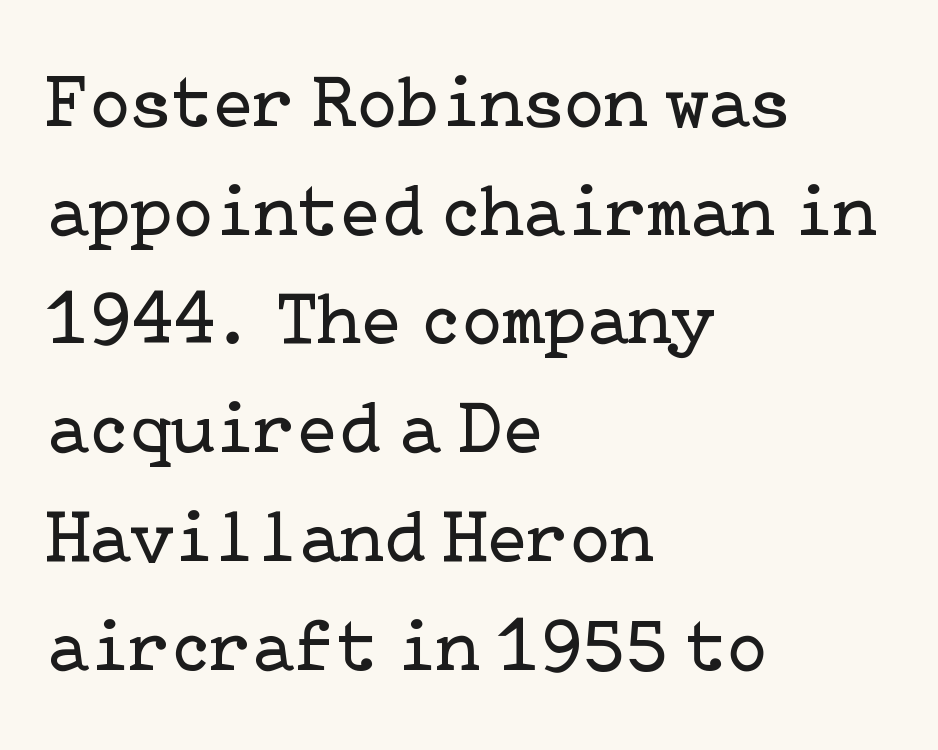
The image shows 75 px regular-weight serif type, upright; set left-aligned, normal line spacing (1.45x), normal letter spacing, not underlined; low stroke contrast and a medium x-height.
